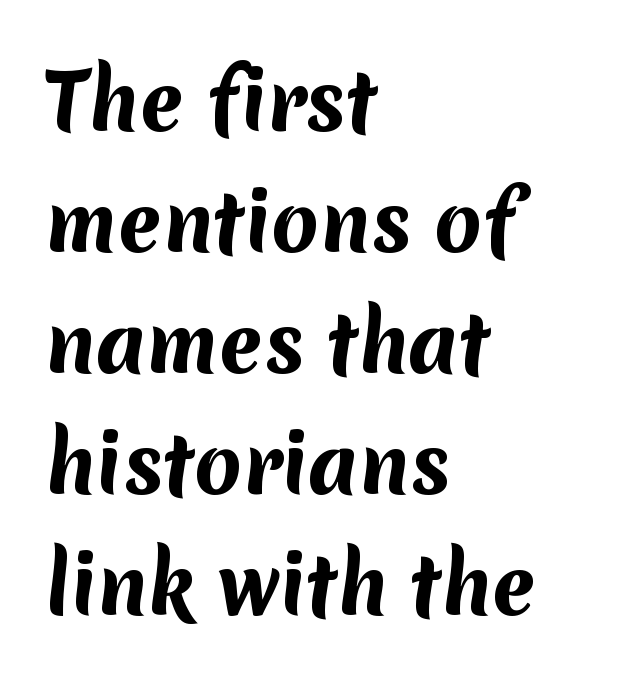
Q: Is the text bold? A: Yes.
Q: Is the typeface a serif or a sans-serif typeface? A: Sans-serif.
Q: Is the text underlined? A: No.
Q: How is the paragraph aligned? A: Left-aligned.
Q: Is the spacing between letters normal or unusually wide? A: Normal.
Q: Is the spacing between lines tight, normal or loose? A: Normal.
Q: Width (condensed, normal, or wide)? A: Normal.
Q: Stroke contrast? A: Medium.
Q: x-height? A: Medium.
Q: Monospaced? A: No.
